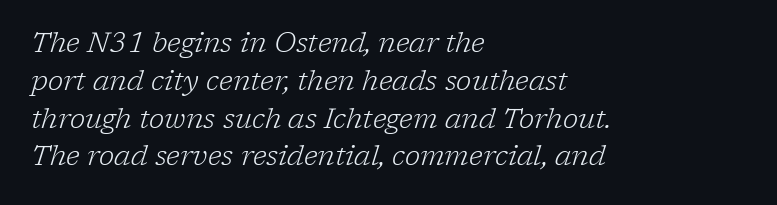
Q: Is the text bold? A: No.
Q: Is the text italic (slanted)? A: Yes, it leans right by about 17 degrees.
Q: Is the typeface a serif or a sans-serif typeface? A: Serif.
Q: Is the text underlined? A: No.
Q: How is the paragraph aligned? A: Left-aligned.
Q: Is the spacing between letters normal or unusually wide? A: Normal.
Q: Is the spacing between lines tight, normal or loose? A: Normal.
Q: Width (condensed, normal, or wide)? A: Normal.
Q: Stroke contrast? A: Low.
Q: x-height? A: Medium.
Q: Monospaced? A: No.
